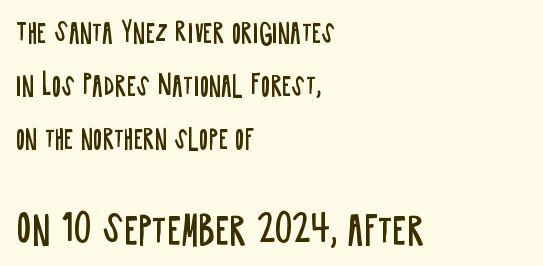
{"serif": "no", "italic": "no", "bold": "no", "weight": "regular", "width": "condensed", "stroke_contrast": "low", "x_height": "large", "monospaced": "no", "underline": "no", "align": "left", "line_spacing": "loose", "line_spacing_ratio": 2.12, "letter_spacing": "normal", "letter_spacing_em": 0.0, "larger_block": "second", "size_ratio": 1.48, "glyph_px": 37}
